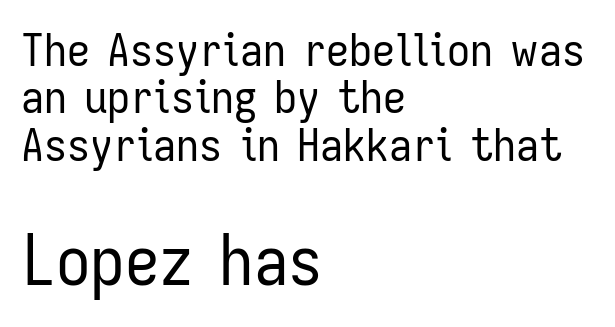
{"serif": "no", "italic": "no", "bold": "no", "weight": "regular", "width": "condensed", "stroke_contrast": "low", "x_height": "medium", "monospaced": "no", "underline": "no", "align": "left", "line_spacing": "tight", "line_spacing_ratio": 1.03, "letter_spacing": "normal", "letter_spacing_em": 0.0, "larger_block": "second", "size_ratio": 1.5, "glyph_px": 69}
